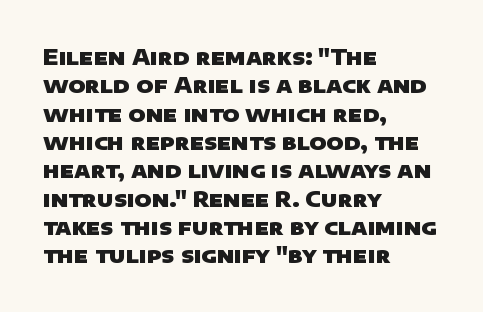
{"bold": "yes", "underline": "no", "align": "left", "line_spacing": "normal", "line_spacing_ratio": 1.35, "letter_spacing": "normal", "letter_spacing_em": 0.0, "glyph_px": 21}
